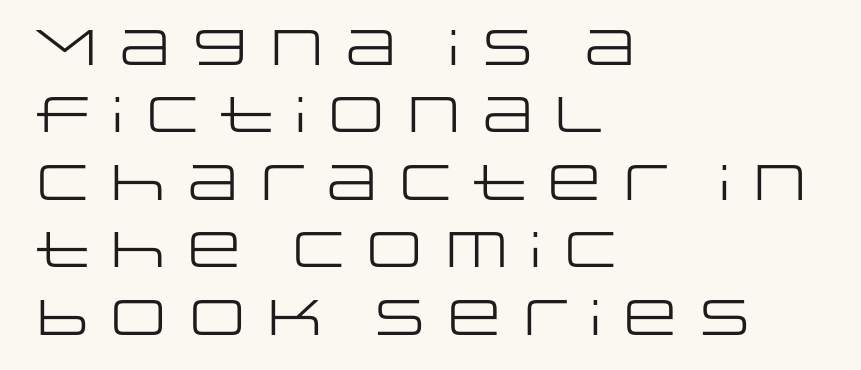
The weight would be labelled regular, book, light, or lighter still. Note: no serifs on the glyphs. Character widths vary here, with narrow letters taking less room than wide ones. The typography opts for an upright posture over an oblique one.
